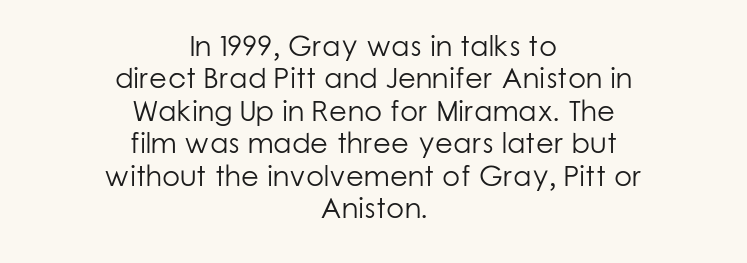
{"serif": "no", "italic": "no", "bold": "no", "weight": "light", "width": "normal", "stroke_contrast": "low", "x_height": "medium", "monospaced": "no", "underline": "no", "align": "center", "line_spacing": "tight", "line_spacing_ratio": 1.12, "letter_spacing": "normal", "letter_spacing_em": 0.0, "glyph_px": 29}
